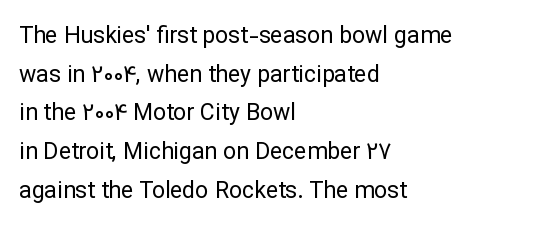
{"italic": "no", "bold": "no", "underline": "no", "align": "left", "line_spacing": "normal", "line_spacing_ratio": 1.68, "letter_spacing": "normal", "letter_spacing_em": 0.0, "glyph_px": 23}
